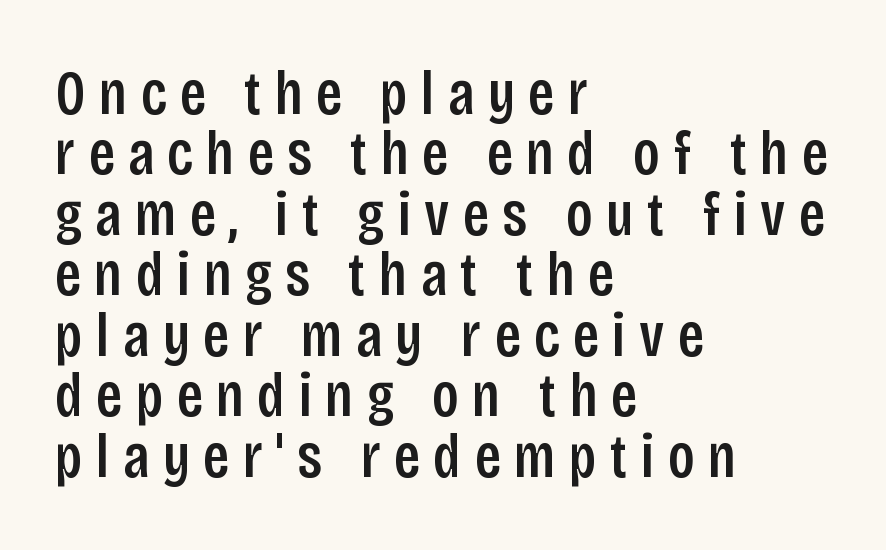
Q: Is the text italic (slanted)? A: No, it is upright.
Q: Is the typeface a serif or a sans-serif typeface? A: Sans-serif.
Q: Is the text underlined? A: No.
Q: How is the paragraph aligned? A: Left-aligned.
Q: Is the spacing between letters normal or unusually wide? A: Unusually wide.
Q: Is the spacing between lines tight, normal or loose? A: Tight.
Q: Width (condensed, normal, or wide)? A: Condensed.
Q: Stroke contrast? A: Low.
Q: x-height? A: Large.
Q: Monospaced? A: No.
